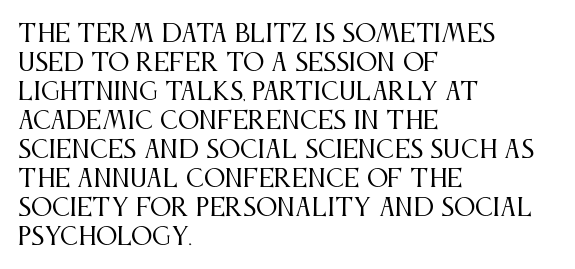
Q: Is the text bold? A: No.
Q: Is the text italic (slanted)? A: No, it is upright.
Q: Is the text underlined? A: No.
Q: How is the paragraph aligned? A: Left-aligned.
Q: Is the spacing between letters normal or unusually wide? A: Normal.
